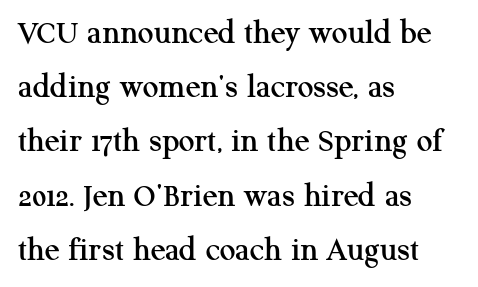
Q: Is the text italic (slanted)? A: No, it is upright.
Q: Is the typeface a serif or a sans-serif typeface? A: Serif.
Q: Is the text underlined? A: No.
Q: How is the paragraph aligned? A: Left-aligned.
Q: Is the spacing between letters normal or unusually wide? A: Normal.
Q: Is the spacing between lines tight, normal or loose? A: Normal.
Q: Width (condensed, normal, or wide)? A: Normal.
Q: Stroke contrast? A: Medium.
Q: x-height? A: Medium.
Q: Monospaced? A: No.
